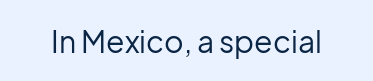
The image shows 30 px regular-weight sans-serif type, upright; set normal letter spacing, not underlined; low stroke contrast and a medium x-height.
